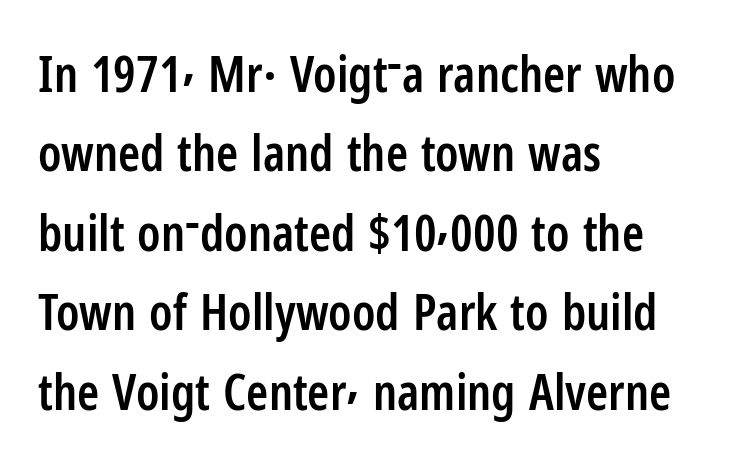
Italic: no, the glyphs are upright roman. This is sans-serif lettering, the kind often seen on screens and signage. If you drew a ruler down the left edge, every line would touch it. The words here are not underlined. The typesetting leans somewhat heavy: a semibold.
